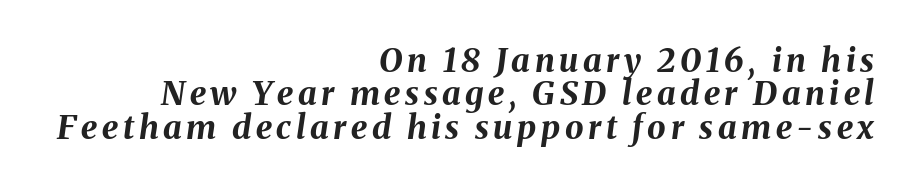
The image shows 33 px bold type, italic (leaning right); set right-aligned, tight line spacing (1.01x), not underlined; medium stroke contrast and a medium x-height.
